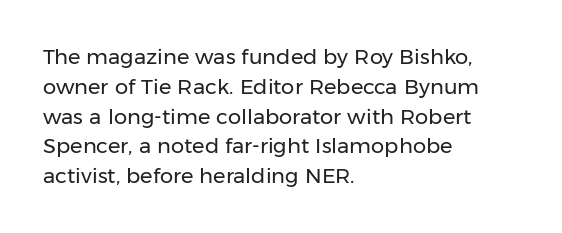
Quick note: interline space is typical. Nothing unusual about the tracking: characters are spaced as the font intends. Unmarked baselines from the first word to the last. No italicization has been applied; the sample stays upright.
